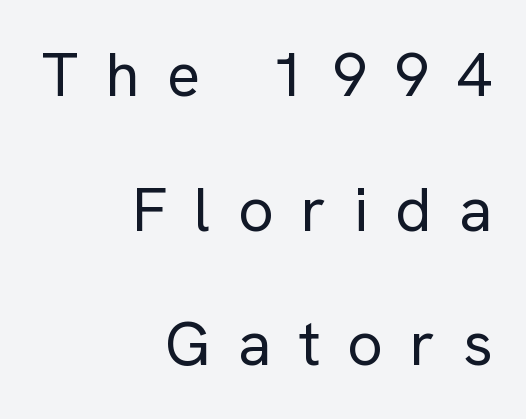
The passage shown is typed in a proportional face where columns would drift. Stem width sits at or under what a default text font uses. This rendering employs a face without finishing strokes, i.e., a sans-serif. Regarding leading, the lines here are spaced well apart.
